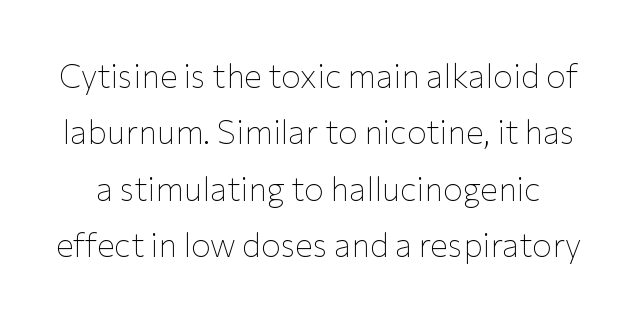
Is the letter spacing exaggerated? No — it looks like the ordinary default. Tall strokes in this sample are plumb rather than angled. Descenders are the only things crossing below the line. The designer went with a sans here, leaving each stem footless.
